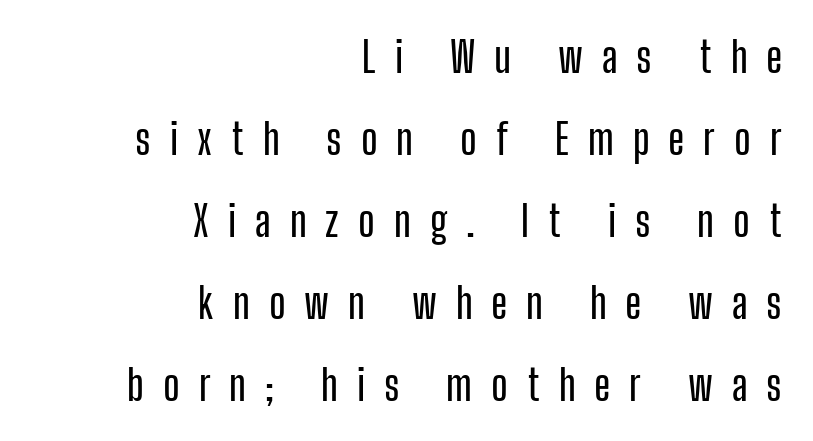
You could only call the tracking loose — the letters float apart. Rows of type keep a wide berth in the vertical direction. Underlining? Definitely not there. One-word summary of the alignment: right. Posture: vertical.
